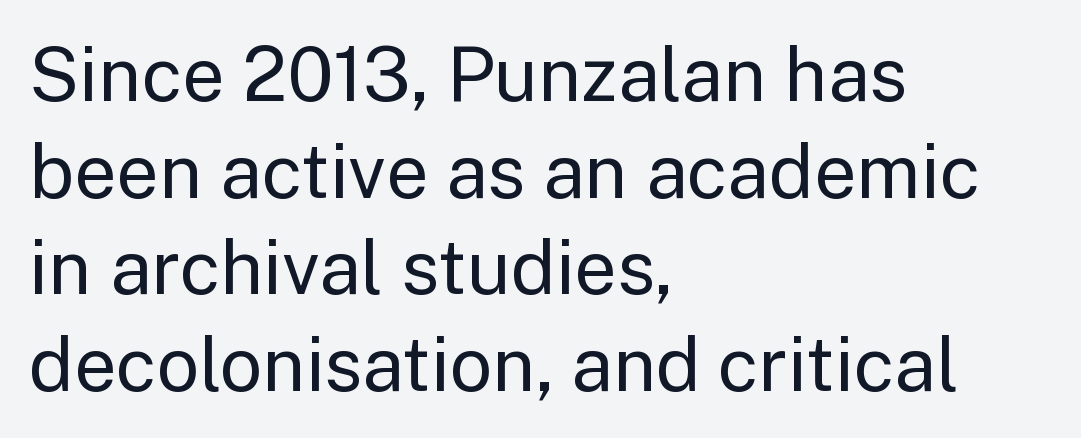
The image shows 75 px regular-weight sans-serif type, upright; set left-aligned, normal line spacing (1.29x), normal letter spacing, not underlined; low stroke contrast and a medium x-height.
